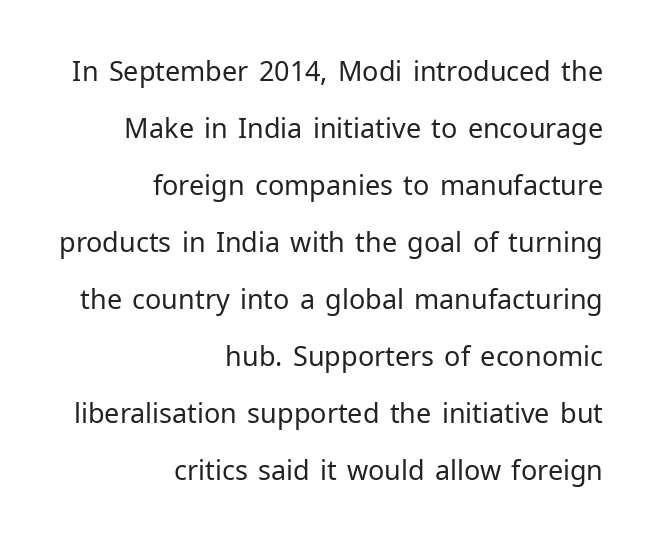
Underline: absent. It's the straight-up-and-down kind of type. One-word summary of the alignment: right. Nothing heavy about these letters — not bold at all. Each new line begins a long way beneath the previous one. What stands out about the letter spacing? Nothing — it is the standard amount.
